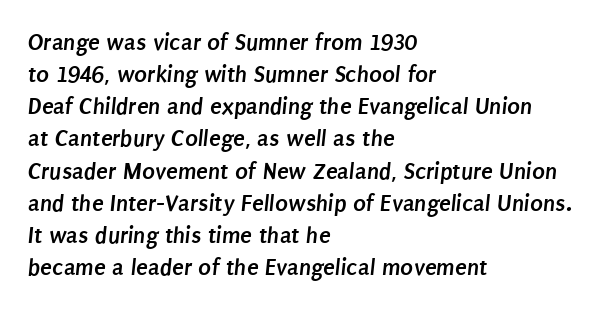
Q: Is the text bold? A: Yes.
Q: Is the text underlined? A: No.
Q: How is the paragraph aligned? A: Left-aligned.
Q: Is the spacing between letters normal or unusually wide? A: Normal.
Q: Is the spacing between lines tight, normal or loose? A: Normal.
